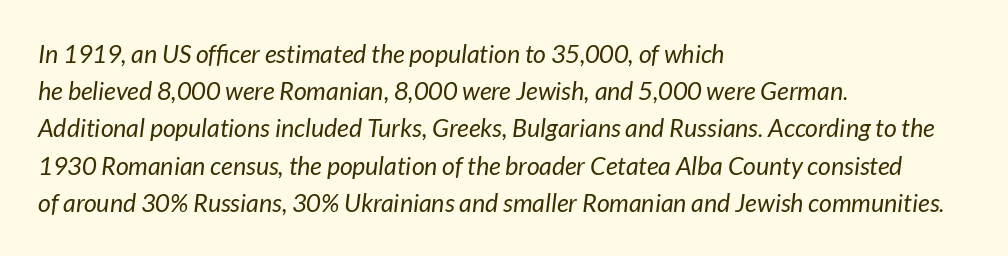
{"italic": "yes", "lean": "right", "slant_degrees": 7, "bold": "no", "underline": "no", "align": "left", "line_spacing": "normal", "line_spacing_ratio": 1.49, "letter_spacing": "normal", "letter_spacing_em": 0.0, "glyph_px": 25}
